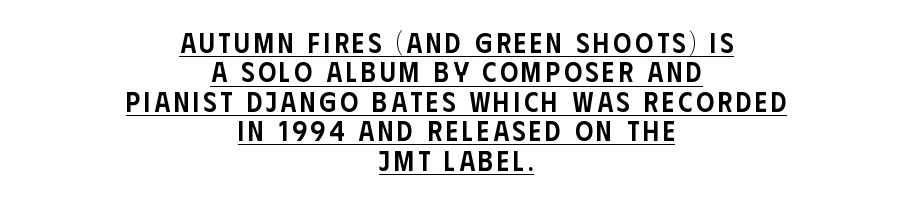
The image shows 28 px semibold, condensed sans-serif type, upright; set centered, tight line spacing (1.05x), underlined; low stroke contrast and a large x-height.
